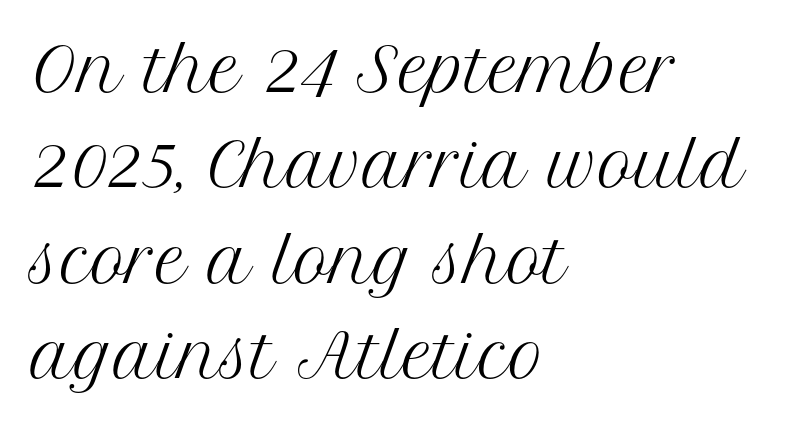
The image shows 60 px regular-weight serif type; set left-aligned, normal line spacing (1.59x), normal letter spacing, not underlined; medium stroke contrast and a medium x-height.
